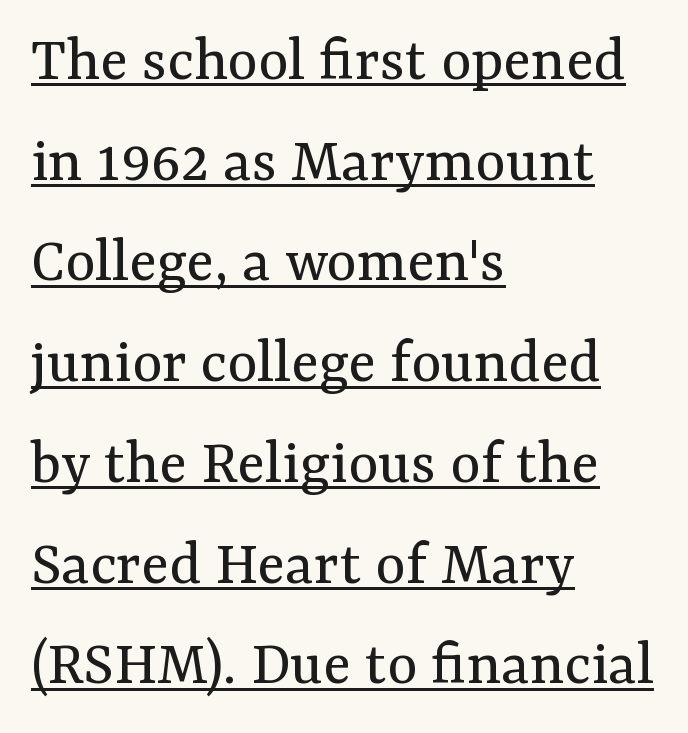
{"serif": "yes", "italic": "no", "bold": "no", "weight": "regular", "width": "normal", "stroke_contrast": "medium", "x_height": "medium", "monospaced": "no", "underline": "yes", "align": "left", "line_spacing": "normal", "line_spacing_ratio": 1.55, "letter_spacing": "normal", "letter_spacing_em": 0.0, "glyph_px": 65}
